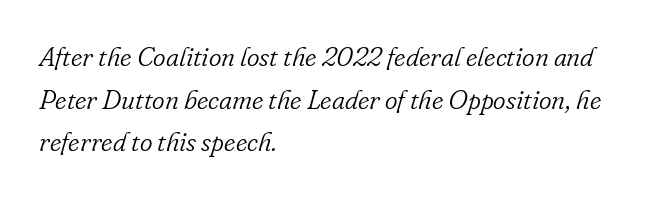
{"italic": "yes", "lean": "right", "slant_degrees": 16, "bold": "no", "underline": "no", "align": "left", "line_spacing": "normal", "line_spacing_ratio": 1.58, "letter_spacing": "normal", "letter_spacing_em": 0.0, "glyph_px": 27}
